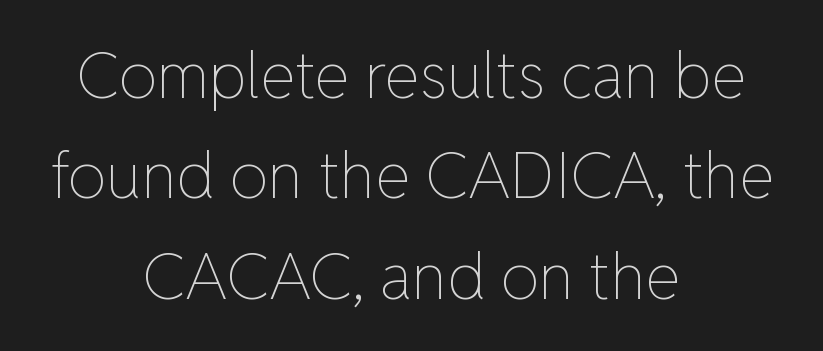
Q: Is the text bold? A: No.
Q: Is the text italic (slanted)? A: No, it is upright.
Q: Is the text underlined? A: No.
Q: How is the paragraph aligned? A: Centered.
Q: Is the spacing between letters normal or unusually wide? A: Normal.
Q: Is the spacing between lines tight, normal or loose? A: Normal.
Q: Width (condensed, normal, or wide)? A: Normal.
Q: Stroke contrast? A: Low.
Q: x-height? A: Medium.
Q: Monospaced? A: No.
